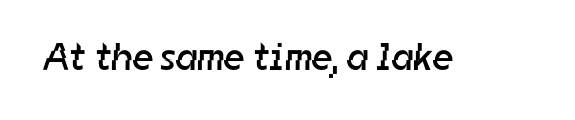
Descenders are the only things crossing below the line. The face used here is proportionally spaced, like ordinary book or web type. Weight: not bold — regular or lighter. Tracking value appears to be zero — textbook default spacing. The rendering shows plain stroke endings on the letterforms — a sans-serif design.
